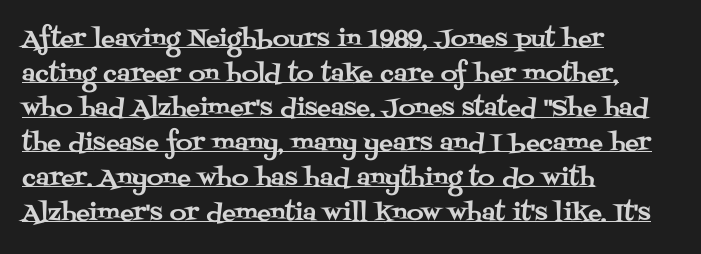
{"italic": "no", "underline": "yes", "align": "left", "line_spacing": "normal", "line_spacing_ratio": 1.51, "letter_spacing": "normal", "letter_spacing_em": 0.0, "glyph_px": 23}
